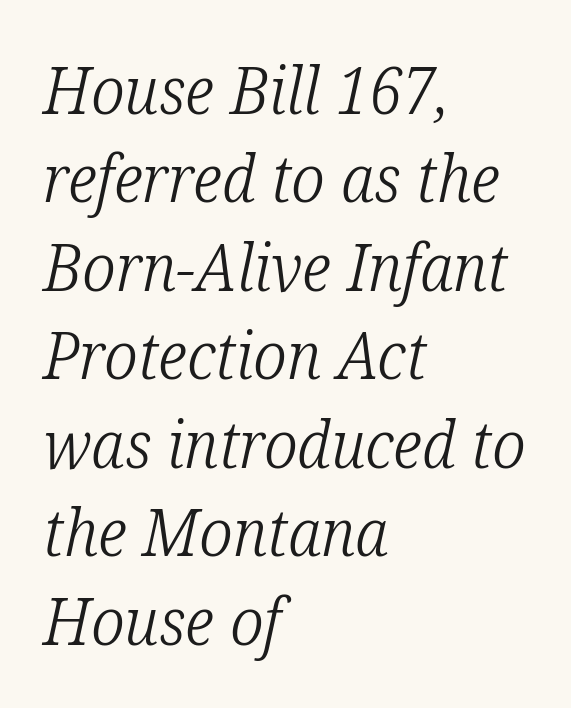
Q: Is the text bold? A: No.
Q: Is the text italic (slanted)? A: Yes, it leans right by about 12 degrees.
Q: Is the typeface a serif or a sans-serif typeface? A: Serif.
Q: Is the text underlined? A: No.
Q: How is the paragraph aligned? A: Left-aligned.
Q: Is the spacing between letters normal or unusually wide? A: Normal.
Q: Is the spacing between lines tight, normal or loose? A: Normal.
Q: Width (condensed, normal, or wide)? A: Condensed.
Q: Stroke contrast? A: Low.
Q: x-height? A: Medium.
Q: Monospaced? A: No.
